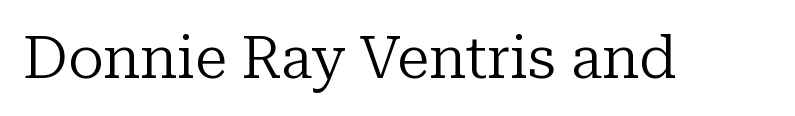
Nope, not italic — everything's standing straight. A typesetter would call this proportional, since set widths differ per character. Little horizontal feet cap the strokes, marking this as serif type. Honestly, there is no underline to notice here at all.
